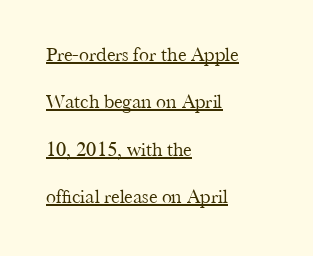
Q: Is the text bold? A: No.
Q: Is the text italic (slanted)? A: No, it is upright.
Q: Is the text underlined? A: Yes.
Q: How is the paragraph aligned? A: Left-aligned.
Q: Is the spacing between letters normal or unusually wide? A: Normal.
Q: Is the spacing between lines tight, normal or loose? A: Loose.
